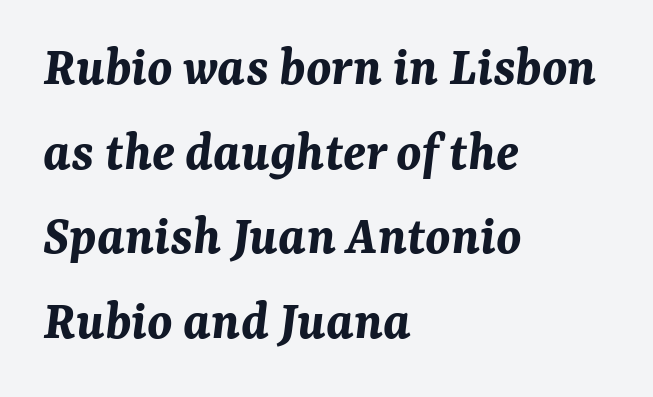
Q: Is the text bold? A: Yes.
Q: Is the text italic (slanted)? A: Yes, it leans right by about 7 degrees.
Q: Is the text underlined? A: No.
Q: How is the paragraph aligned? A: Left-aligned.
Q: Is the spacing between letters normal or unusually wide? A: Normal.
Q: Is the spacing between lines tight, normal or loose? A: Normal.
Q: Width (condensed, normal, or wide)? A: Normal.
Q: Stroke contrast? A: Medium.
Q: x-height? A: Medium.
Q: Monospaced? A: No.
